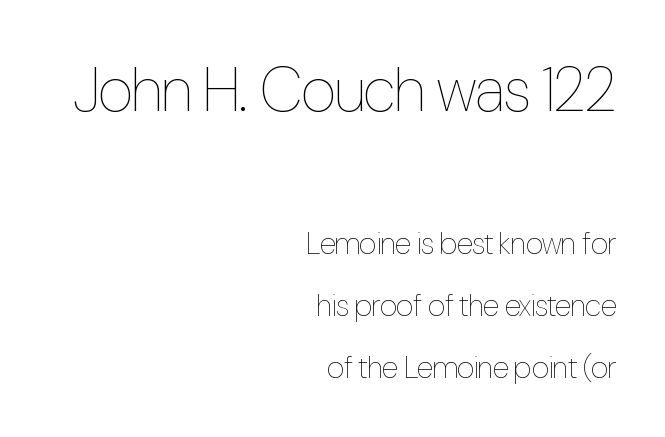
The image shows 62 px thin, condensed type, upright; set right-aligned, loose line spacing (2.0x), normal letter spacing, not underlined; the first (top) block is 2.0x larger; low stroke contrast and a medium x-height.
